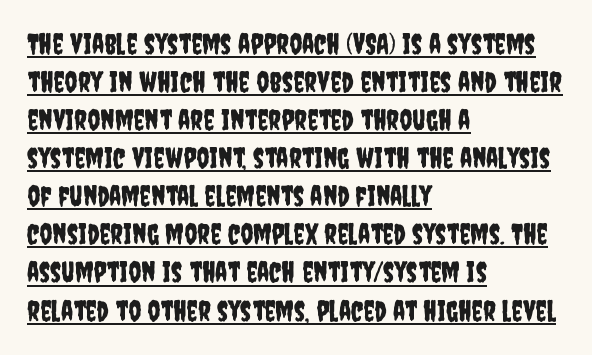
Underline: present. The rows are spaced the way most documents space them. Default kerning and tracking; the words read as compact shapes. These lines were composed using upright roman letters. Type style note: lacks serifs.
